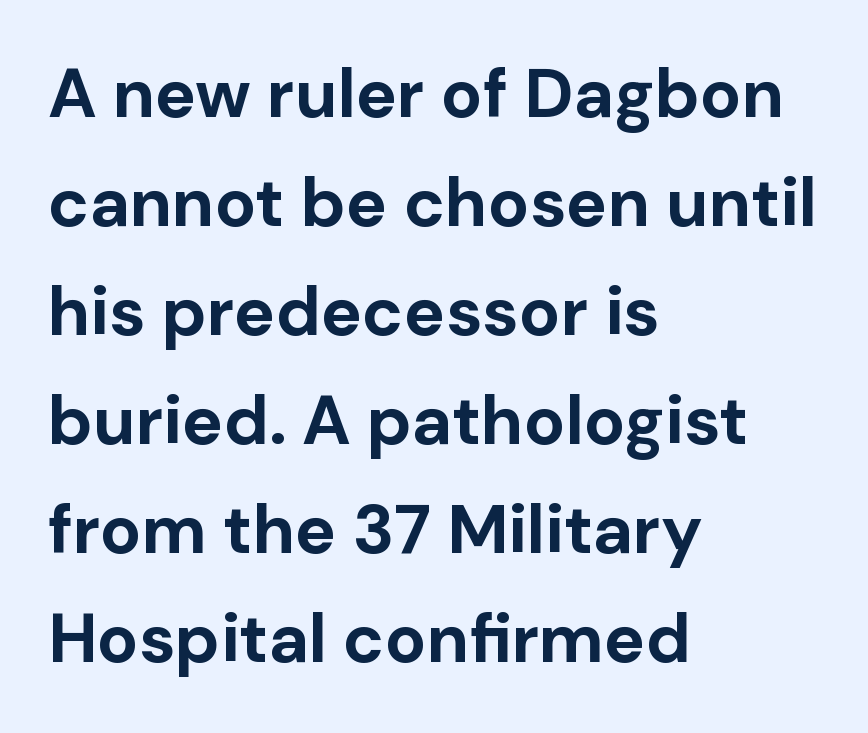
Q: Is the text bold? A: Yes.
Q: Is the text italic (slanted)? A: No, it is upright.
Q: Is the typeface a serif or a sans-serif typeface? A: Sans-serif.
Q: Is the text underlined? A: No.
Q: How is the paragraph aligned? A: Left-aligned.
Q: Is the spacing between letters normal or unusually wide? A: Normal.
Q: Is the spacing between lines tight, normal or loose? A: Normal.
Q: Width (condensed, normal, or wide)? A: Normal.
Q: Stroke contrast? A: Low.
Q: x-height? A: Medium.
Q: Monospaced? A: No.
